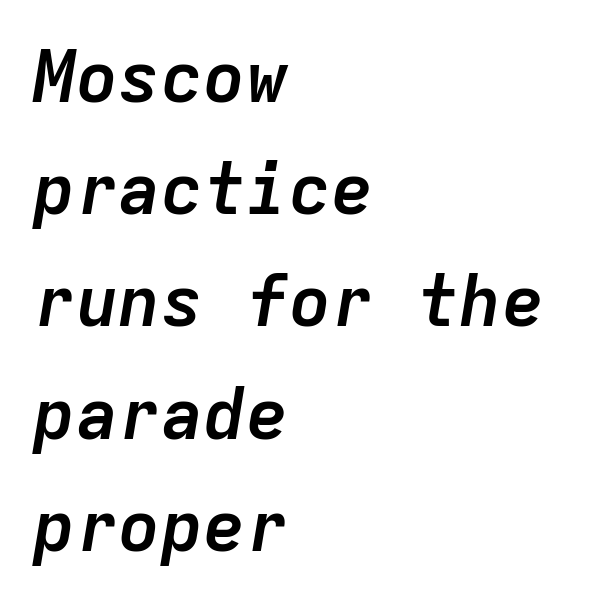
Vertically, the passage feels balanced, rows spaced as you'd expect. On the weight axis this lands at bold, roughly 700. The typography opts for an oblique posture over an upright one. This sample has the even, mechanical cadence of fixed-width lettering. The strip under each line holds only bare page. This rendering uses left alignment, leaving the right contour irregular.
